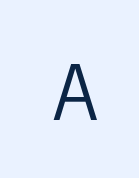
The image shows 76 px regular-weight, condensed sans-serif type, upright; set unusually wide letter spacing (+0.46 em), not underlined; low stroke contrast and a medium x-height.
